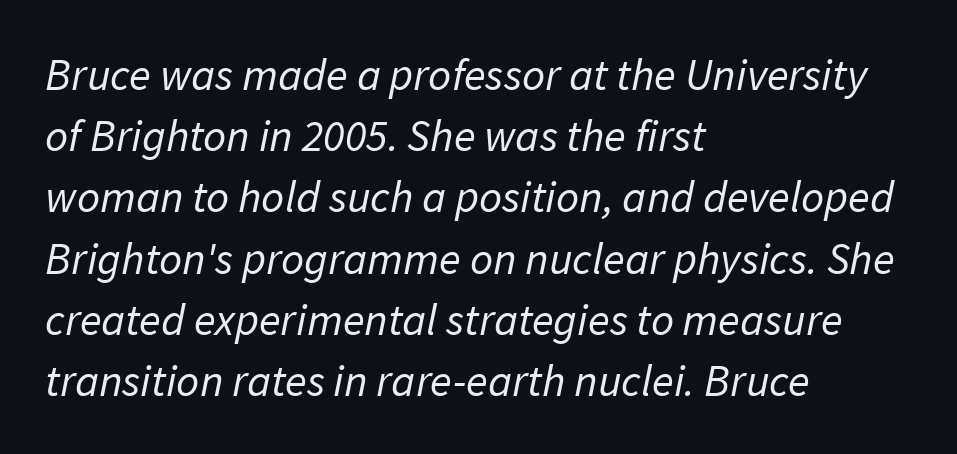
Q: Is the text bold? A: No.
Q: Is the typeface a serif or a sans-serif typeface? A: Sans-serif.
Q: Is the text underlined? A: No.
Q: How is the paragraph aligned? A: Left-aligned.
Q: Is the spacing between letters normal or unusually wide? A: Normal.
Q: Is the spacing between lines tight, normal or loose? A: Normal.
Q: Width (condensed, normal, or wide)? A: Normal.
Q: Stroke contrast? A: Low.
Q: x-height? A: Medium.
Q: Monospaced? A: No.
